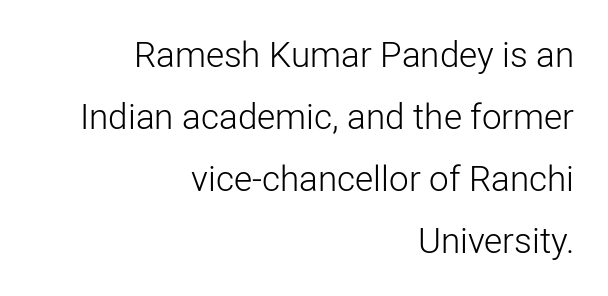
The image shows 35 px light sans-serif type, upright; set right-aligned, line spacing 1.77x, normal letter spacing, not underlined; low stroke contrast and a medium x-height.
